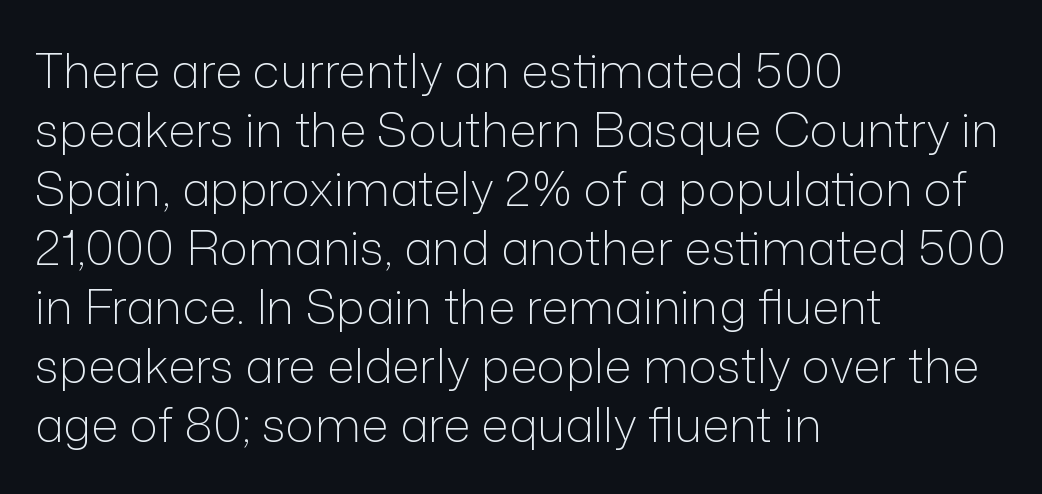
This sample uses an upright cut, with every glyph sitting square on the baseline. Each letter's strokes conclude bluntly, with no projecting serifs. Underline: absent. Observe the ordinary spacing: letters are neighbours, not strangers. This is not heavy type; no bold has been used.
